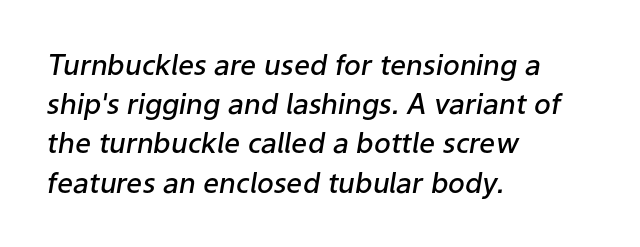
Standard letterfit; no display-style spreading of the glyphs. Anything drawn beneath the words? Only blank space. Is this a fixed-width face? No — the glyphs have proportional, varying widths. Leading matches the norm, producing a regular column.
